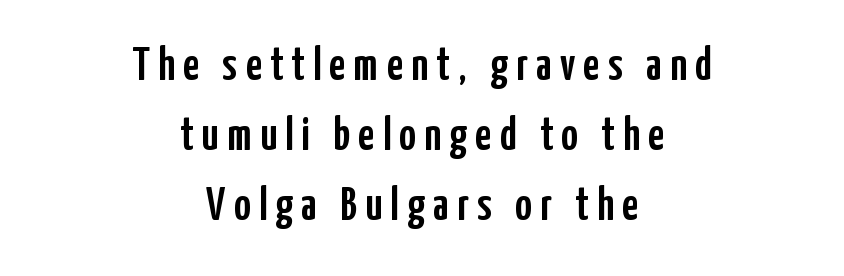
Horizontally, the lines are justified to the midpoint only. The passage shown stacks its lines at a standard gap. Rendered with straight, roman letterforms. The gap between lines stays unmarked.
